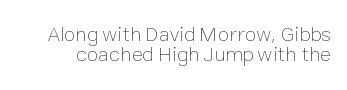
The image shows 21 px text type, upright; set tight line spacing (0.95x), normal letter spacing, not underlined.
